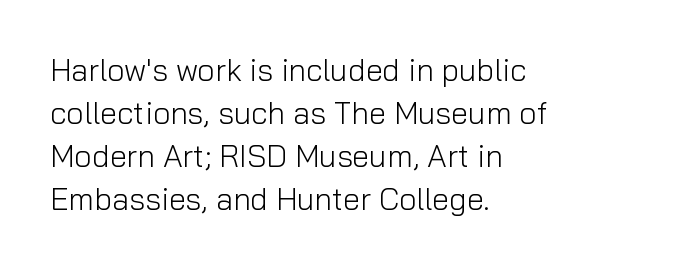
{"serif": "no", "italic": "no", "bold": "no", "weight": "light", "width": "normal", "stroke_contrast": "low", "x_height": "medium", "monospaced": "no", "underline": "no", "align": "left", "line_spacing": "normal", "line_spacing_ratio": 1.39, "letter_spacing": "normal", "letter_spacing_em": 0.0, "glyph_px": 31}
